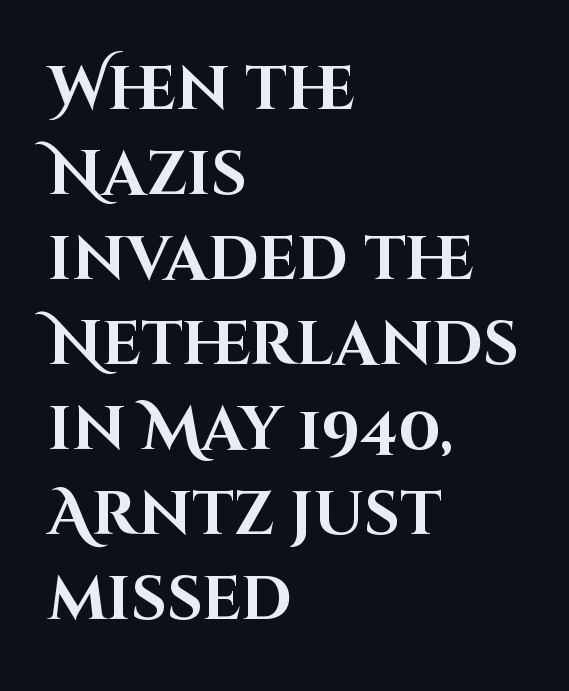
{"serif": "no", "italic": "no", "bold": "yes", "weight": "bold", "width": "normal", "stroke_contrast": "high", "x_height": "large", "monospaced": "no", "underline": "no", "align": "left", "line_spacing": "normal", "line_spacing_ratio": 1.37, "letter_spacing": "normal", "letter_spacing_em": 0.0, "glyph_px": 62}
